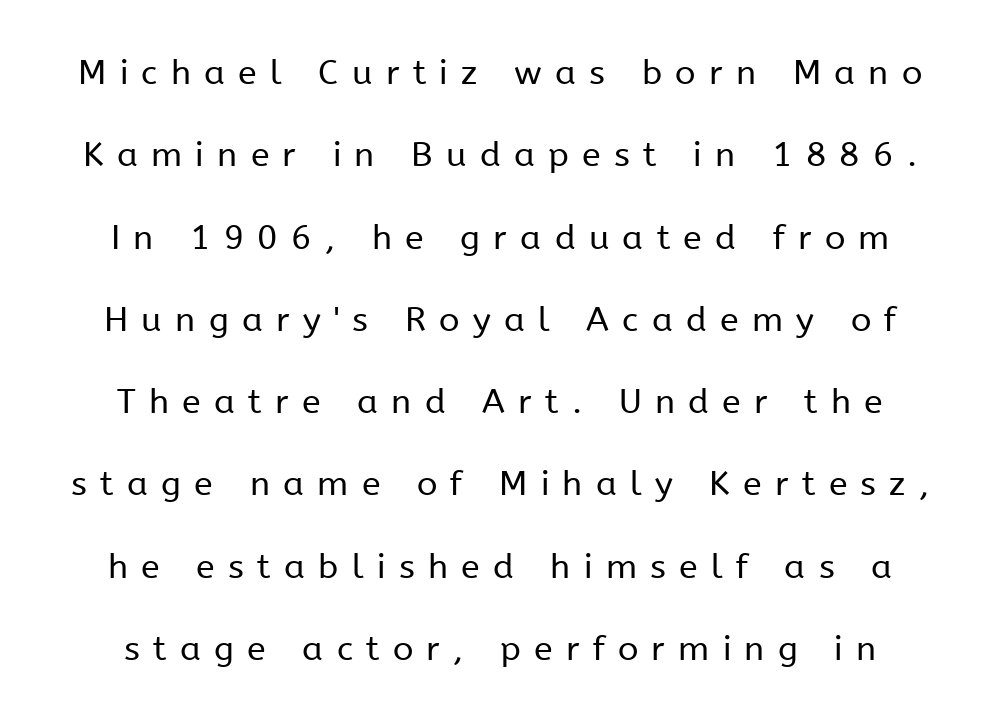
Q: Is the text bold? A: No.
Q: Is the text italic (slanted)? A: No, it is upright.
Q: Is the typeface a serif or a sans-serif typeface? A: Sans-serif.
Q: Is the text underlined? A: No.
Q: Is the spacing between letters normal or unusually wide? A: Unusually wide.
Q: Is the spacing between lines tight, normal or loose? A: Loose.
Q: Width (condensed, normal, or wide)? A: Normal.
Q: Stroke contrast? A: Low.
Q: x-height? A: Medium.
Q: Monospaced? A: No.
